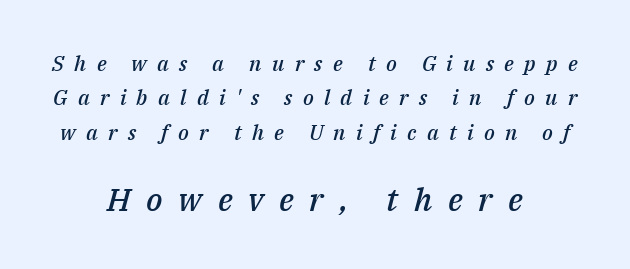
The image shows 32 px semibold type, italic (leaning right); set centered, normal line spacing (1.64x), unusually wide letter spacing (+0.49 em), not underlined; the second (bottom) block is 1.52x larger; medium stroke contrast and a medium x-height.
